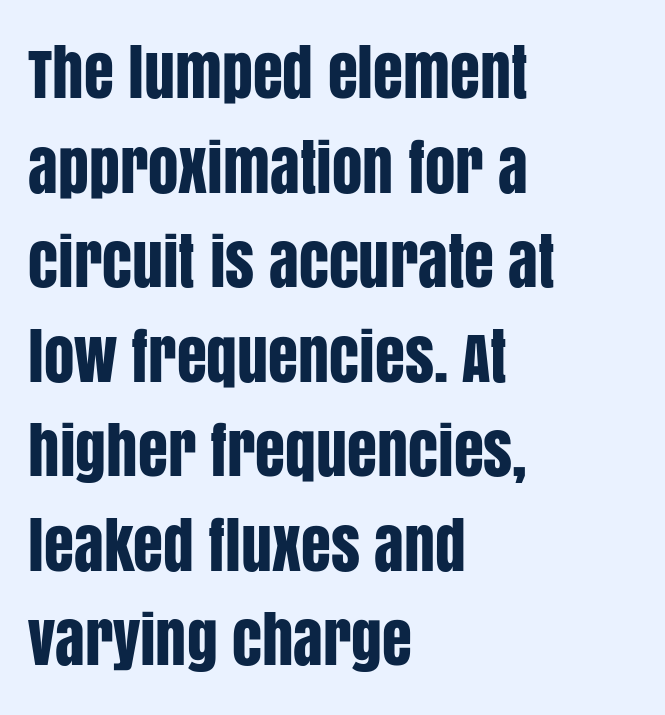
Q: Is the text italic (slanted)? A: No, it is upright.
Q: Is the typeface a serif or a sans-serif typeface? A: Sans-serif.
Q: Is the text underlined? A: No.
Q: How is the paragraph aligned? A: Left-aligned.
Q: Is the spacing between letters normal or unusually wide? A: Normal.
Q: Is the spacing between lines tight, normal or loose? A: Normal.
Q: Width (condensed, normal, or wide)? A: Condensed.
Q: Stroke contrast? A: Low.
Q: x-height? A: Large.
Q: Monospaced? A: No.
